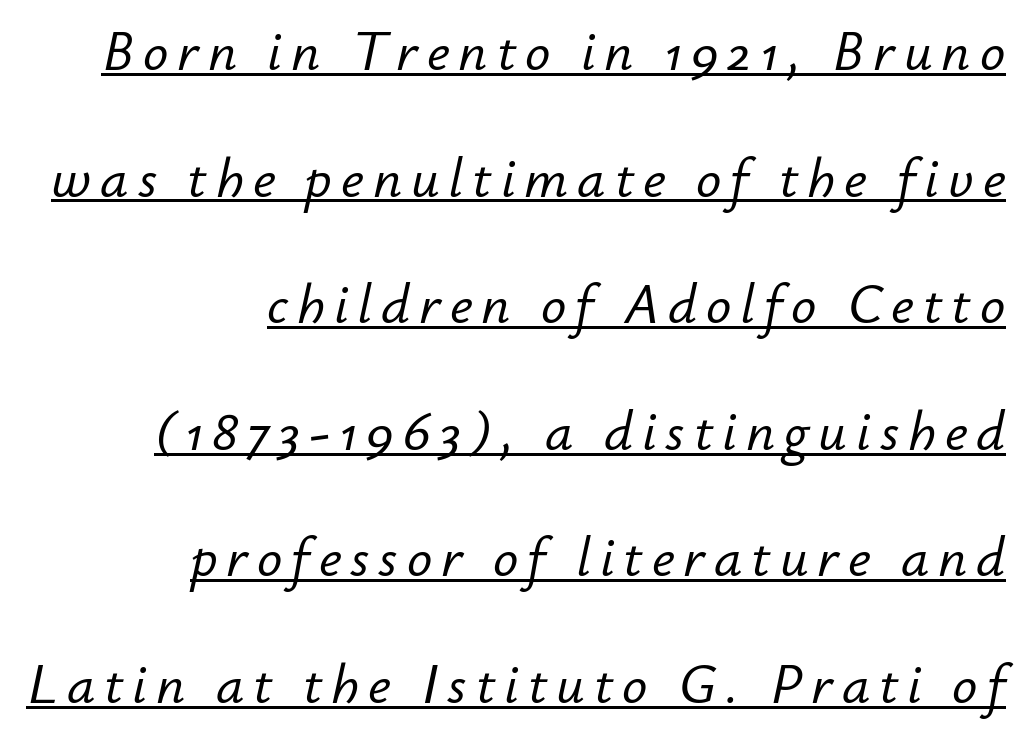
The image shows 56 px text type, italic (leaning right); set right-aligned, loose line spacing (2.26x), underlined; low stroke contrast and a small x-height.
